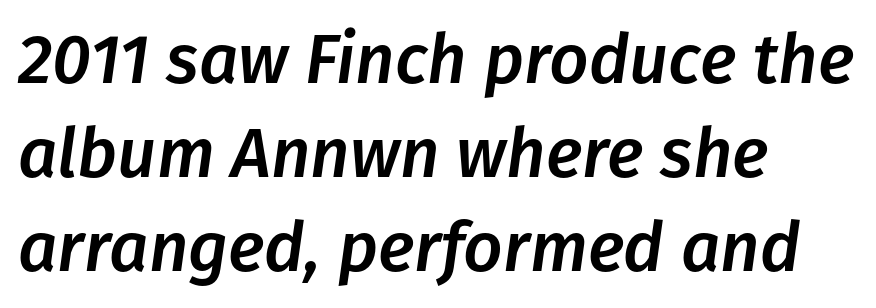
Q: Is the text italic (slanted)? A: Yes, it leans right by about 8 degrees.
Q: Is the text underlined? A: No.
Q: How is the paragraph aligned? A: Left-aligned.
Q: Is the spacing between letters normal or unusually wide? A: Normal.
Q: Is the spacing between lines tight, normal or loose? A: Normal.
Q: Width (condensed, normal, or wide)? A: Normal.
Q: Stroke contrast? A: Low.
Q: x-height? A: Medium.
Q: Monospaced? A: No.
